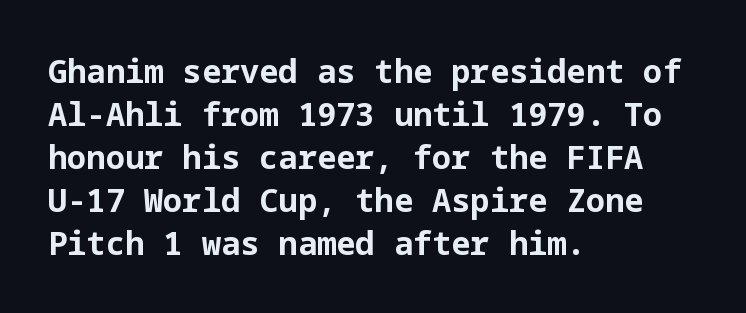
The image shows 32 px bold sans-serif type, upright; set left-aligned, normal line spacing (1.34x), normal letter spacing, not underlined; low stroke contrast and a medium x-height.
